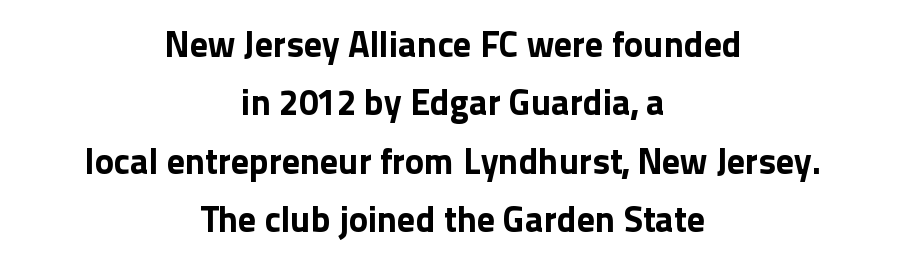
The rendering keeps characters at their native spacing. The space directly below the letters is spotless. Vertical strokes here are truly vertical. Heavy-handed strokes throughout: this text is bold. One-word summary of the alignment: center. What kind of face is this? One without serifs — a sans.
